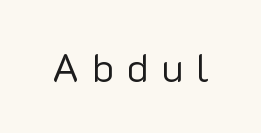
Q: Is the text bold? A: No.
Q: Is the text italic (slanted)? A: No, it is upright.
Q: Is the typeface a serif or a sans-serif typeface? A: Sans-serif.
Q: Is the text underlined? A: No.
Q: Is the spacing between letters normal or unusually wide? A: Unusually wide.
Q: Width (condensed, normal, or wide)? A: Normal.
Q: Stroke contrast? A: Low.
Q: x-height? A: Medium.
Q: Monospaced? A: No.
